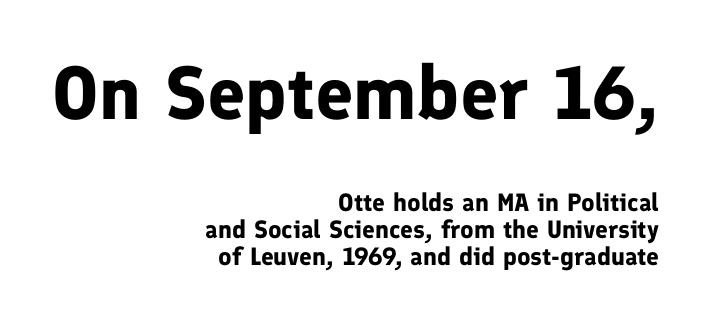
Q: Is the text bold? A: Yes.
Q: Is the text italic (slanted)? A: No, it is upright.
Q: Is the typeface a serif or a sans-serif typeface? A: Sans-serif.
Q: Is the text underlined? A: No.
Q: How is the paragraph aligned? A: Right-aligned.
Q: Is the spacing between letters normal or unusually wide? A: Normal.
Q: Is the spacing between lines tight, normal or loose? A: Tight.
Q: Which block of text is set in a larger size, the first (top) or the second (bottom)? A: The first (top) one.
Q: Width (condensed, normal, or wide)? A: Normal.
Q: Stroke contrast? A: Low.
Q: x-height? A: Medium.
Q: Monospaced? A: No.
